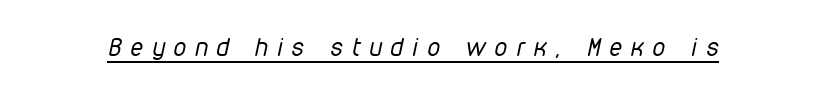
{"italic": "yes", "lean": "right", "slant_degrees": 12, "bold": "no", "underline": "yes", "letter_spacing": "wide", "letter_spacing_em": 0.37, "glyph_px": 25}
